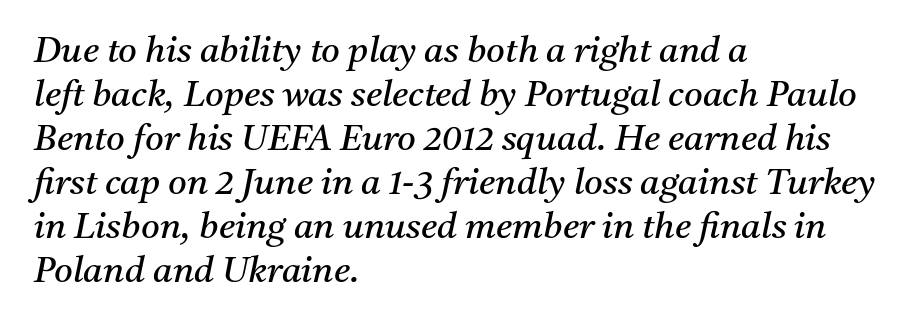
{"serif": "yes", "italic": "yes", "lean": "right", "slant_degrees": 11, "bold": "no", "weight": "regular", "width": "normal", "stroke_contrast": "medium", "x_height": "medium", "monospaced": "no", "underline": "no", "align": "left", "line_spacing_ratio": 1.22, "letter_spacing": "normal", "letter_spacing_em": 0.0, "glyph_px": 36}
